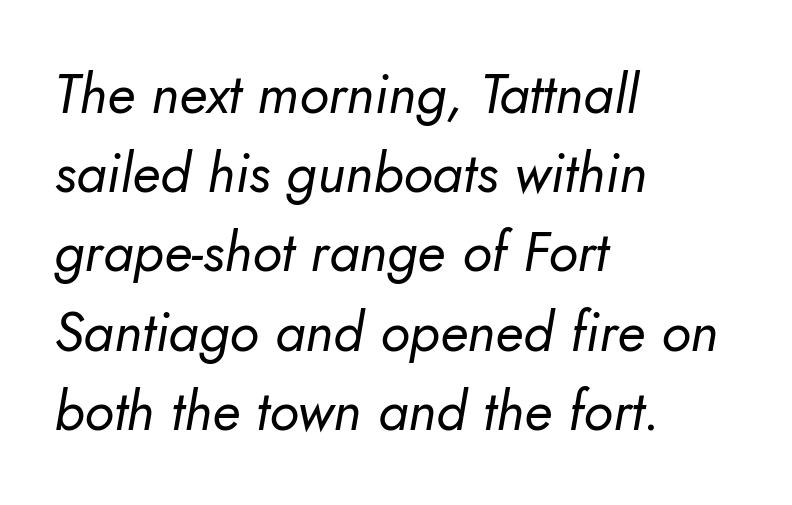
{"italic": "yes", "lean": "right", "slant_degrees": 10, "bold": "no", "weight": "regular", "width": "normal", "stroke_contrast": "low", "x_height": "small", "monospaced": "no", "underline": "no", "align": "left", "line_spacing": "normal", "line_spacing_ratio": 1.44, "letter_spacing": "normal", "letter_spacing_em": 0.0, "glyph_px": 55}
